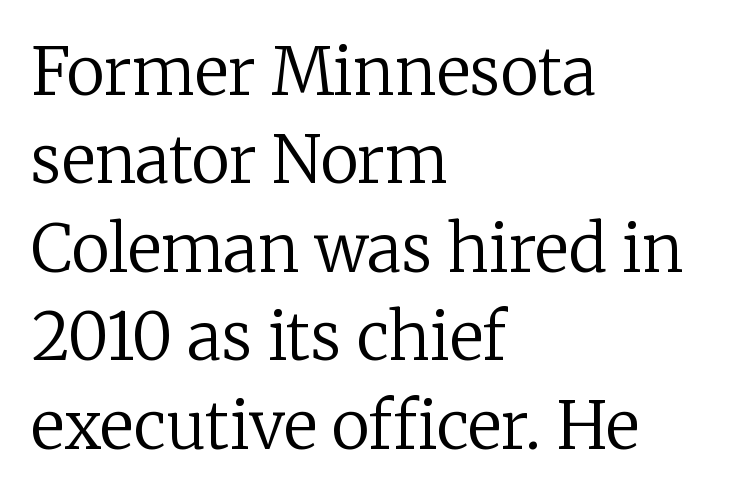
{"serif": "yes", "italic": "no", "bold": "no", "weight": "regular", "width": "normal", "stroke_contrast": "low", "x_height": "medium", "monospaced": "no", "underline": "no", "align": "left", "line_spacing": "normal", "line_spacing_ratio": 1.36, "letter_spacing": "normal", "letter_spacing_em": 0.0, "glyph_px": 65}
